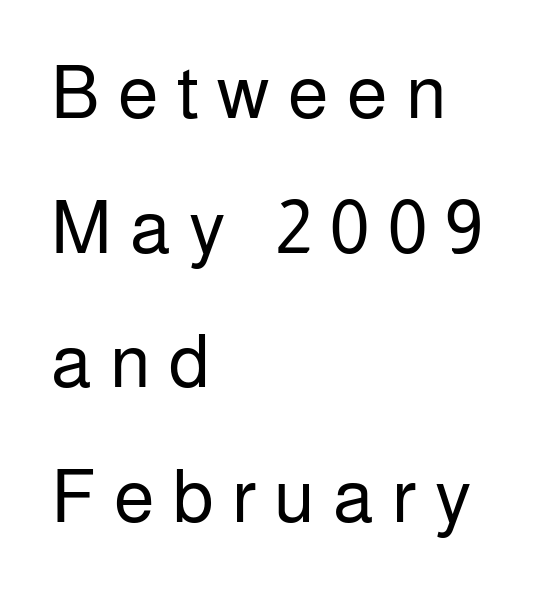
{"serif": "no", "italic": "no", "bold": "no", "weight": "regular", "width": "normal", "stroke_contrast": "low", "x_height": "medium", "monospaced": "no", "underline": "no", "align": "left", "line_spacing_ratio": 1.82, "letter_spacing": "wide", "letter_spacing_em": 0.25, "glyph_px": 74}
